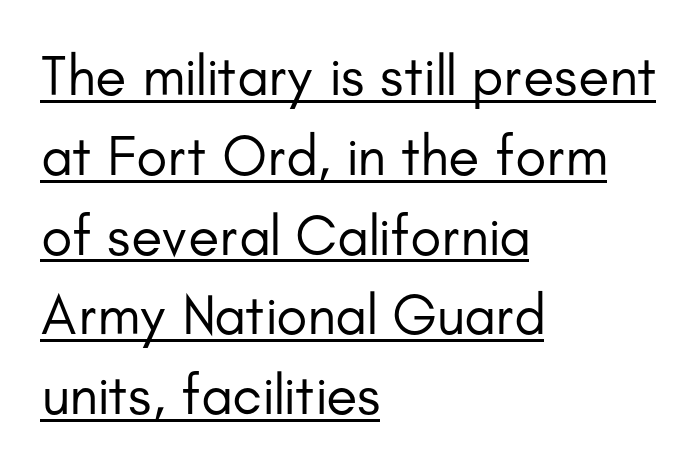
The image shows 57 px regular-weight sans-serif type, upright; set left-aligned, normal line spacing (1.4x), normal letter spacing, underlined; low stroke contrast and a small x-height.
